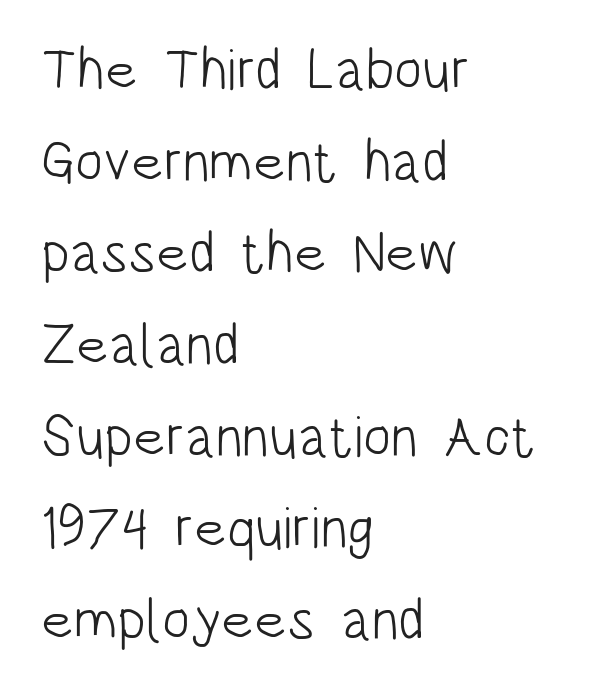
The font's upright variant was chosen for this text. The passage shown is not underscored anywhere. Short note: letters normally spaced. The rag falls on the right side of this text block. The letters look calm and open, with moderate or lighter stems. Do the characters align in a grid? No, the font is proportional.
